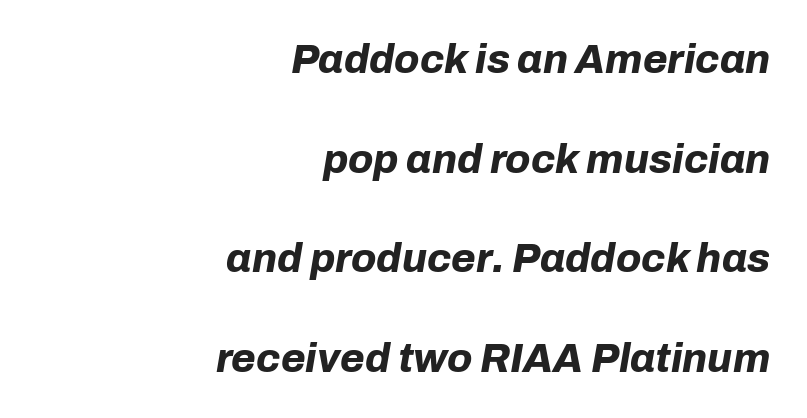
Chunky letters — that's bold for sure. The specimen omits any rule beneath the text block's lines. Nobody touched the tracking dial on this one. When letters slant like this, we call the style italic. Regarding leading, the lines here are spaced well apart. These lines stack with their right ends in a neat column.
